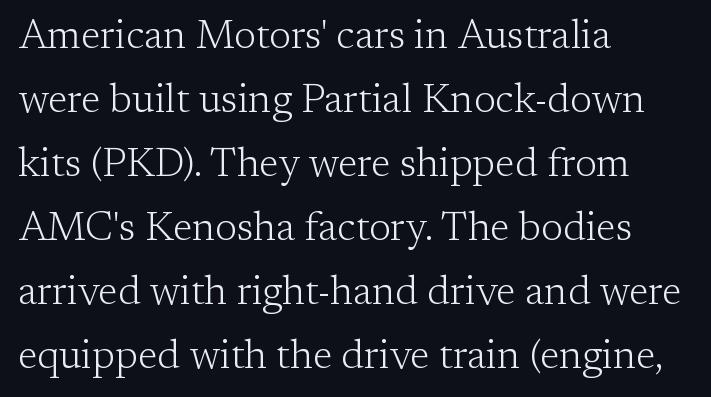
{"serif": "yes", "italic": "no", "bold": "no", "weight": "light", "width": "normal", "stroke_contrast": "low", "x_height": "medium", "monospaced": "no", "underline": "no", "align": "left", "line_spacing": "normal", "line_spacing_ratio": 1.6, "letter_spacing": "normal", "letter_spacing_em": 0.0, "glyph_px": 40}
